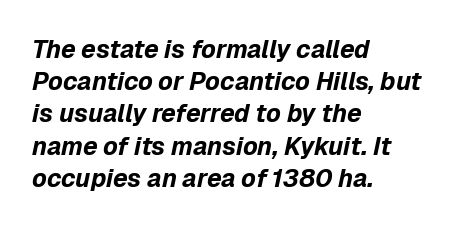
{"italic": "yes", "lean": "right", "slant_degrees": 12, "bold": "yes", "underline": "no", "align": "left", "line_spacing": "normal", "line_spacing_ratio": 1.29, "letter_spacing": "normal", "letter_spacing_em": 0.0, "glyph_px": 25}
